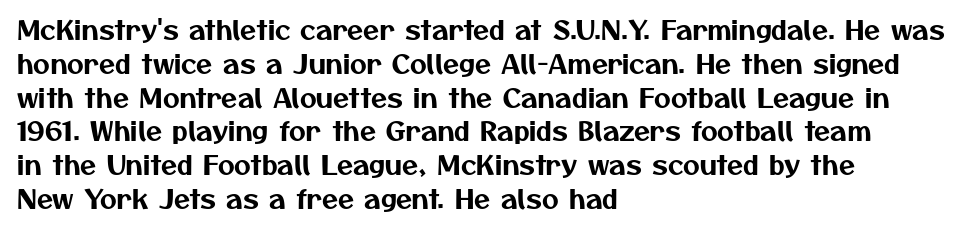
Q: Is the text underlined? A: No.
Q: How is the paragraph aligned? A: Left-aligned.
Q: Is the spacing between letters normal or unusually wide? A: Normal.
Q: Is the spacing between lines tight, normal or loose? A: Normal.
